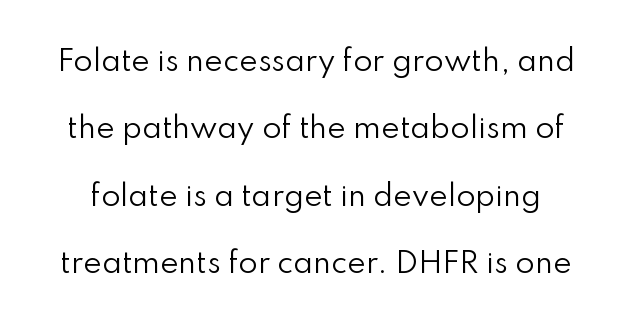
Weight: not bold — regular or lighter. In terms of posture, this sample is upright. How would I describe the line gaps? Wide and relaxed. Character widths vary here, with narrow letters taking less room than wide ones. Glance below the letters and you will spot only blank space. This is sans-serif lettering, the kind often seen on screens and signage.
